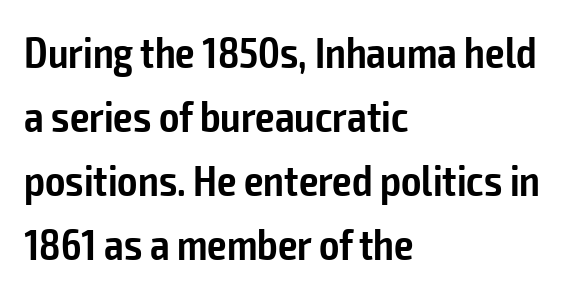
Q: Is the text bold? A: Semi-bold.
Q: Is the text italic (slanted)? A: No, it is upright.
Q: Is the typeface a serif or a sans-serif typeface? A: Sans-serif.
Q: Is the text underlined? A: No.
Q: How is the paragraph aligned? A: Left-aligned.
Q: Is the spacing between letters normal or unusually wide? A: Normal.
Q: Is the spacing between lines tight, normal or loose? A: Normal.
Q: Width (condensed, normal, or wide)? A: Condensed.
Q: Stroke contrast? A: Low.
Q: x-height? A: Medium.
Q: Monospaced? A: No.
